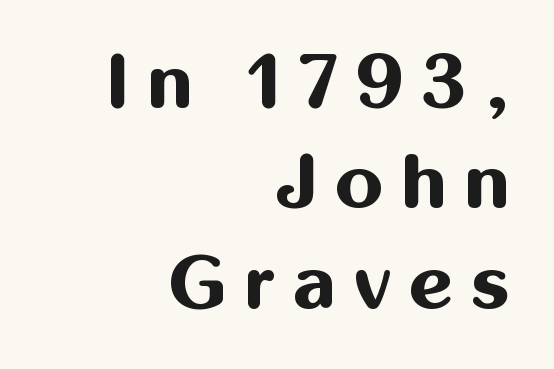
I'd describe the lettering as bold — thick and assertive. Decoration check: the copy has no underline. If you drew a ruler down the right edge, every line would touch it. Note the varied advance widths — an 'i' is clearly narrower than an 'm'.
